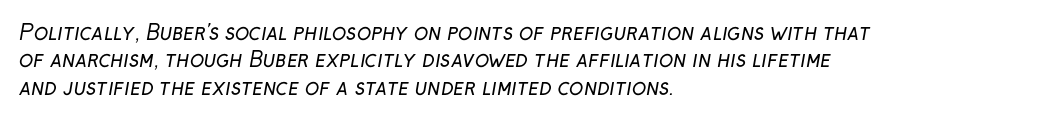
{"bold": "no", "underline": "no", "align": "left", "line_spacing": "normal", "line_spacing_ratio": 1.3, "letter_spacing": "normal", "letter_spacing_em": 0.0, "glyph_px": 21}
